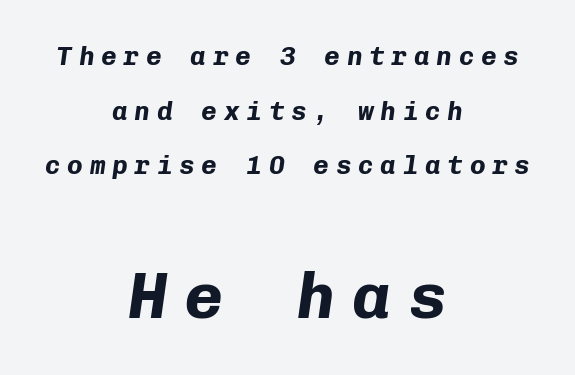
{"italic": "yes", "lean": "right", "slant_degrees": 8, "bold": "yes", "weight": "bold", "width": "normal", "stroke_contrast": "low", "x_height": "medium", "monospaced": "yes", "underline": "no", "align": "center", "line_spacing": "loose", "line_spacing_ratio": 2.1, "letter_spacing": "wide", "letter_spacing_em": 0.26, "larger_block": "second", "size_ratio": 2.5, "glyph_px": 65}
